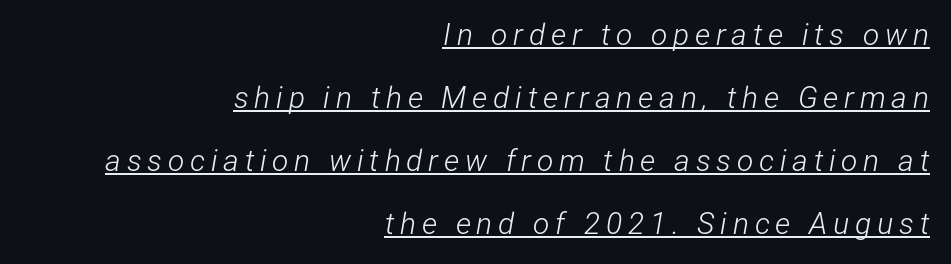
The image shows 30 px light, condensed type, italic (leaning right); set right-aligned, loose line spacing (2.1x), underlined; low stroke contrast and a medium x-height.
